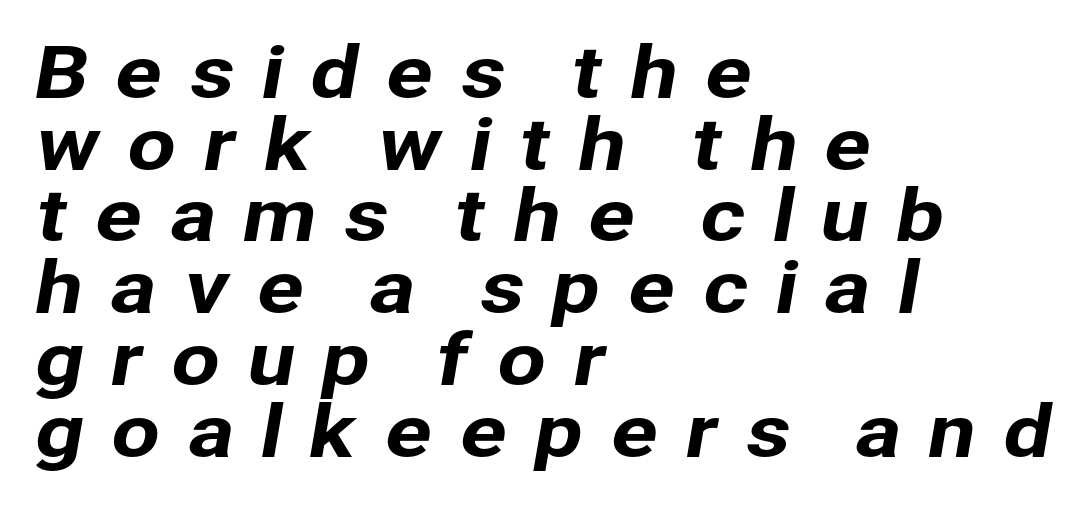
Is the letter spacing exaggerated? Yes — the characters are pushed far apart. A typesetter would call this proportional, since set widths differ per character. Is there much room between lines? No — they nearly touch. Each letter's strokes conclude bluntly, with no projecting serifs. The paragraph has a hard left edge and a soft right edge. Anything drawn beneath the words? Only blank space.
